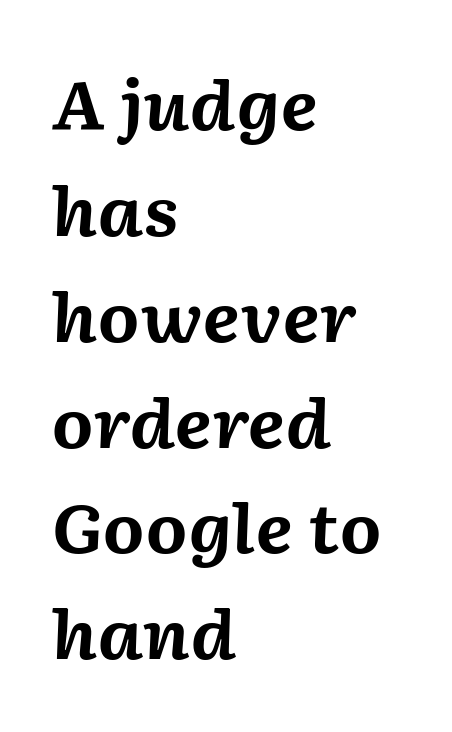
Q: Is the text bold? A: Yes.
Q: Is the text italic (slanted)? A: Yes, it leans right by about 2 degrees.
Q: Is the text underlined? A: No.
Q: How is the paragraph aligned? A: Left-aligned.
Q: Is the spacing between letters normal or unusually wide? A: Normal.
Q: Is the spacing between lines tight, normal or loose? A: Normal.
Q: Width (condensed, normal, or wide)? A: Normal.
Q: Stroke contrast? A: Medium.
Q: x-height? A: Medium.
Q: Monospaced? A: No.
